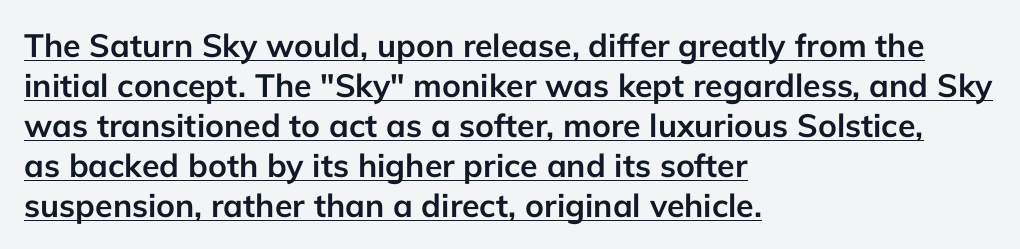
The image shows 32 px semibold sans-serif type, upright; set left-aligned, normal line spacing (1.25x), normal letter spacing, underlined; low stroke contrast and a medium x-height.
